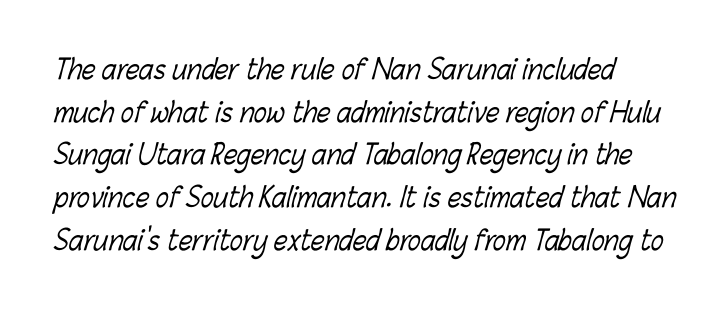
Underlining? Definitely not there. Whoever set this chose a conventional vertical rhythm. Glyph-to-glyph distance matches everyday printed text. Stems here are at most as thick as an everyday book face.
